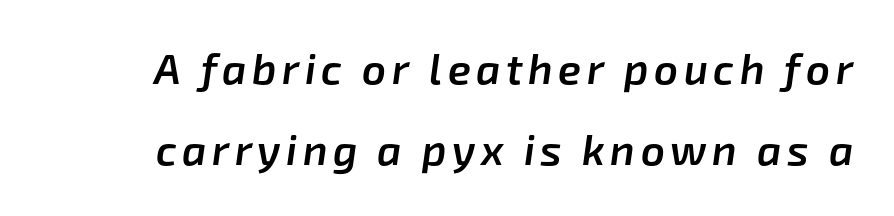
The image shows 42 px semibold type, italic (leaning right); set loose line spacing (1.93x), not underlined; low stroke contrast and a medium x-height.
